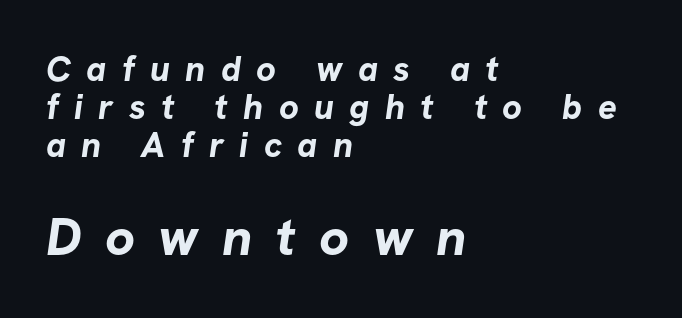
Strong, thick strokes mark this as bold type. Students, observe: this is what under-led, compact text looks like. Does extra space separate the letters? Yes, quite a lot of it. A bare baseline throughout the passage. Look at the glyph heights: the lower group is clearly the bigger setting.
